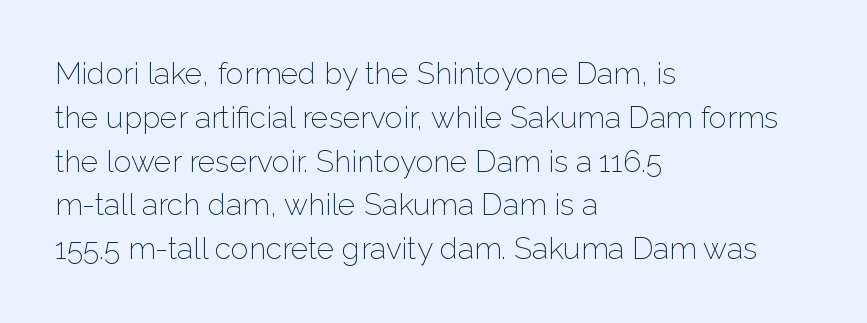
The image shows 30 px light sans-serif type, upright; set left-aligned, normal line spacing (1.46x), normal letter spacing, not underlined; low stroke contrast and a medium x-height.
